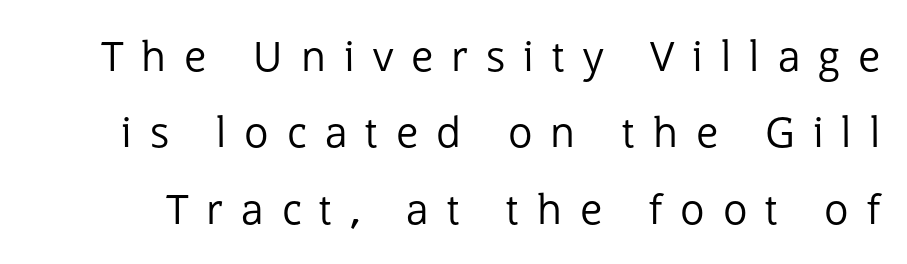
The image shows 41 px regular-weight sans-serif type, upright; set line spacing 1.86x, unusually wide letter spacing (+0.44 em), not underlined; low stroke contrast and a medium x-height.
